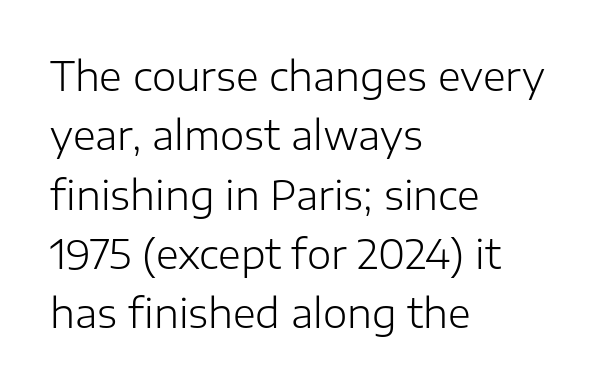
The image shows 39 px light sans-serif type, upright; set left-aligned, normal line spacing (1.52x), normal letter spacing, not underlined; low stroke contrast and a medium x-height.
